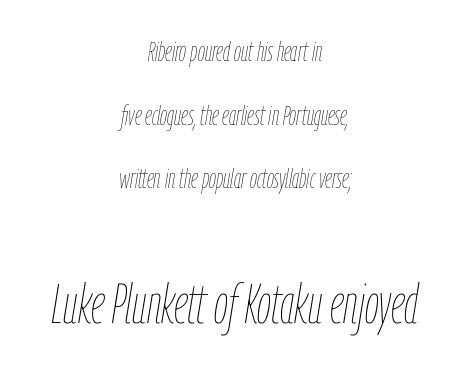
The letterforms sit shoulder to shoulder at normal distance. Is this a heavy cut? Hardly; it is regular or lighter. Varying glyph widths throughout — classic text-font behaviour. The specimen omits any rule beneath the text block's lines. Horizontal alignment here is central, giving a formal, balanced look. Tall strokes in this sample are angled rather than plumb.
